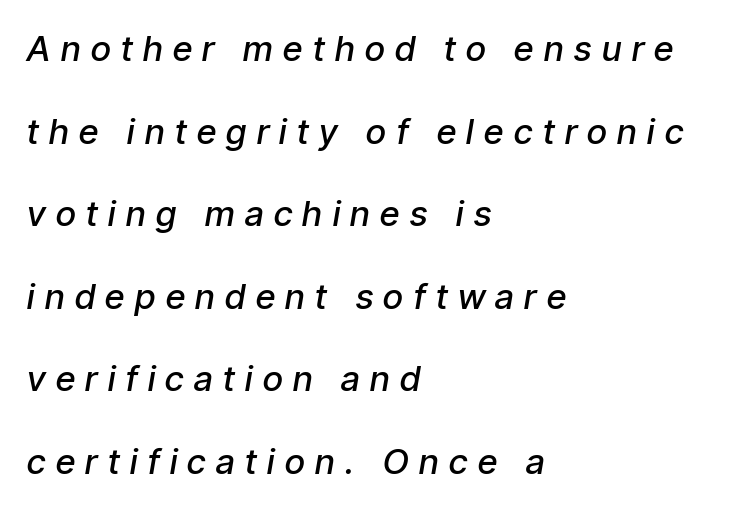
The image shows 35 px semibold, condensed type, italic (leaning right); set left-aligned, loose line spacing (2.36x), unusually wide letter spacing (+0.3 em), not underlined; low stroke contrast and a medium x-height.
